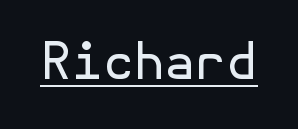
{"serif": "no", "italic": "no", "bold": "no", "weight": "regular", "width": "normal", "x_height": "medium", "underline": "yes", "letter_spacing": "normal", "letter_spacing_em": 0.0, "glyph_px": 50}
